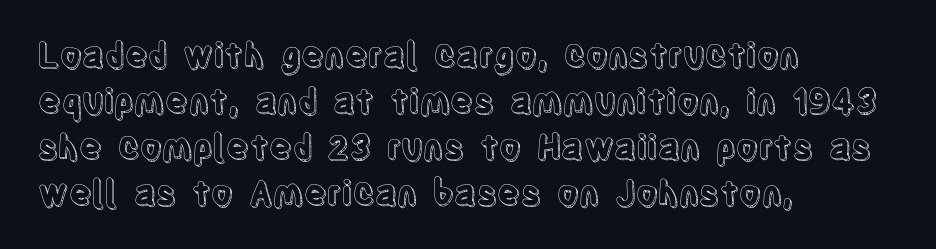
Anything drawn beneath the words? Only blank space. The text block is weighted toward the left margin, trailing off unevenly rightward. Notice how descenders clear the ascenders below comfortably — that's standard leading. Looks like regular typesetting: each glyph gets only the width it needs. There is no visible air inserted between adjacent glyphs. This is the regular roman posture of the typeface.
